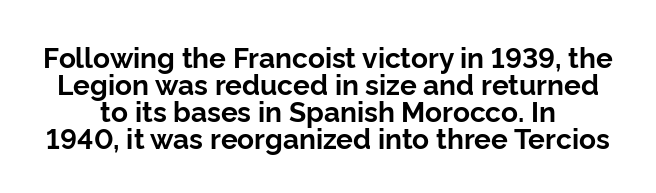
The image shows 28 px bold sans-serif type, upright; set tight line spacing (0.97x), normal letter spacing, not underlined; low stroke contrast and a medium x-height.
